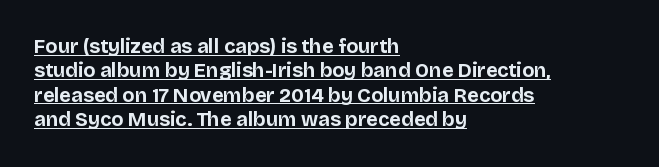
The image shows 20 px bold type, upright; set left-aligned, line spacing 1.22x, normal letter spacing, underlined.
